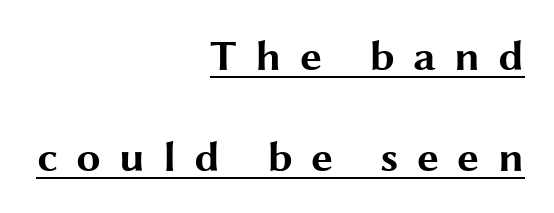
Spacing verdict: proportional, widths tailored to each character. The characters display no serif detailing; their extremities are plain. The text block is weighted toward the right margin, trailing off unevenly leftward. Has an underline been added? It has. A typesetter would mark this as roman, not italic.
